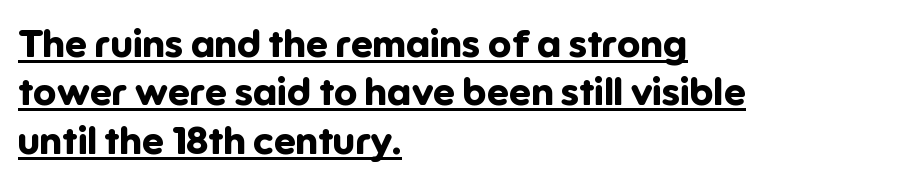
Q: Is the text bold? A: Yes.
Q: Is the text italic (slanted)? A: No, it is upright.
Q: Is the typeface a serif or a sans-serif typeface? A: Sans-serif.
Q: Is the text underlined? A: Yes.
Q: How is the paragraph aligned? A: Left-aligned.
Q: Is the spacing between letters normal or unusually wide? A: Normal.
Q: Width (condensed, normal, or wide)? A: Normal.
Q: Stroke contrast? A: Low.
Q: x-height? A: Medium.
Q: Monospaced? A: No.
